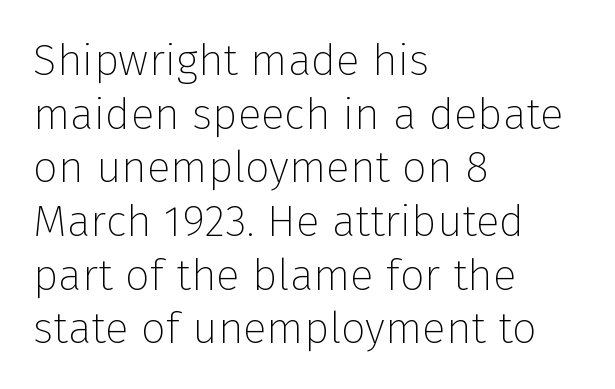
The image shows 44 px thin sans-serif type, upright; set left-aligned, line spacing 1.22x, normal letter spacing, not underlined; low stroke contrast and a medium x-height.
